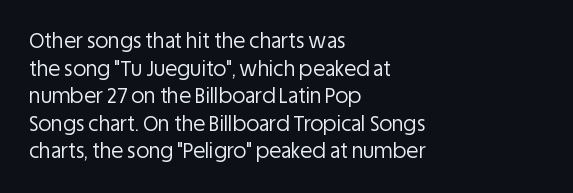
The image shows 20 px text type, upright; set left-aligned, normal line spacing (1.38x), normal letter spacing, not underlined.
